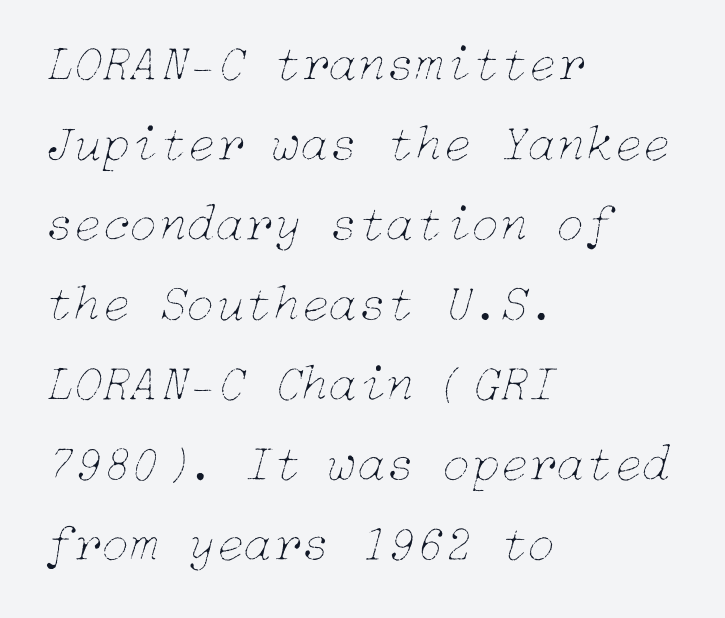
{"italic": "yes", "lean": "right", "slant_degrees": 15, "bold": "no", "weight": "thin", "width": "normal", "stroke_contrast": "low", "x_height": "medium", "underline": "no", "align": "left", "line_spacing": "normal", "line_spacing_ratio": 1.54, "letter_spacing": "normal", "letter_spacing_em": 0.0, "glyph_px": 52}
